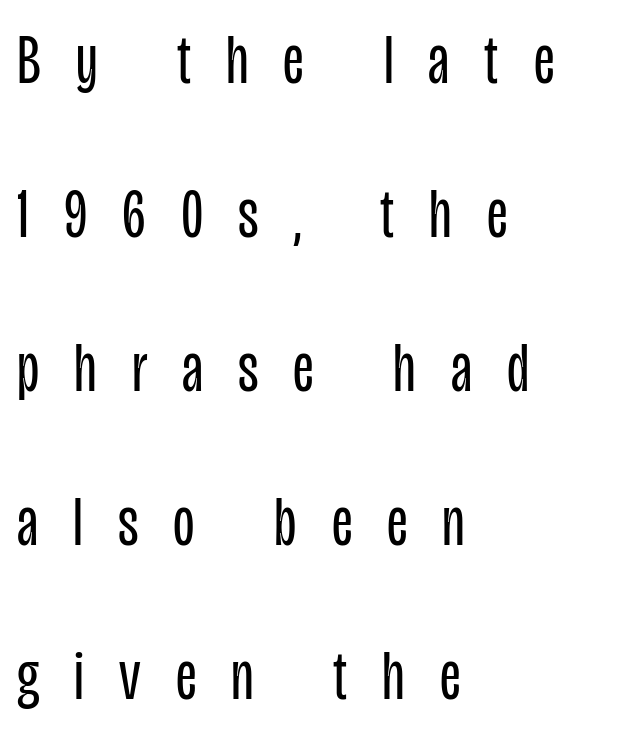
{"serif": "no", "italic": "no", "bold": "no", "weight": "regular", "width": "condensed", "stroke_contrast": "low", "x_height": "large", "monospaced": "no", "underline": "no", "align": "left", "line_spacing": "loose", "line_spacing_ratio": 2.2, "letter_spacing": "wide", "letter_spacing_em": 0.5, "glyph_px": 70}
